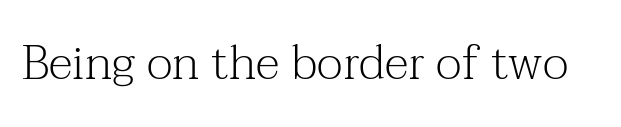
The image shows 48 px light serif type, upright; set normal letter spacing, not underlined; medium stroke contrast and a medium x-height.
